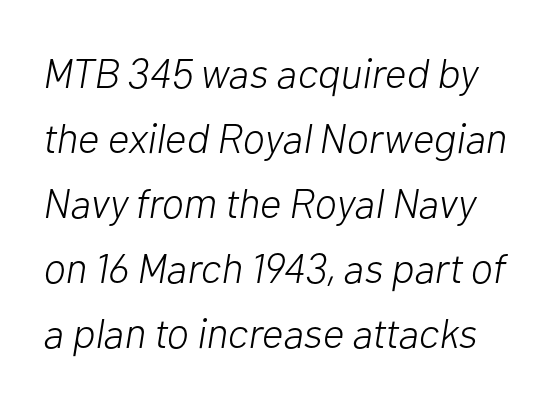
The image shows 42 px light type, italic (leaning right); set normal line spacing (1.55x), normal letter spacing, not underlined; low stroke contrast and a medium x-height.
